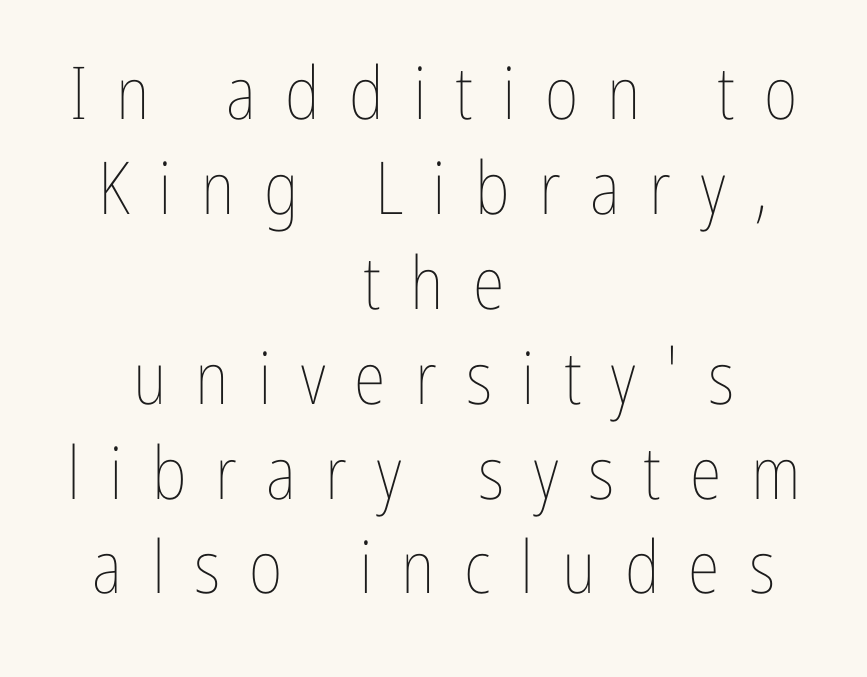
The image shows 73 px thin, condensed type, upright; set centered, normal line spacing (1.3x), unusually wide letter spacing (+0.4 em), not underlined; low stroke contrast and a medium x-height.
